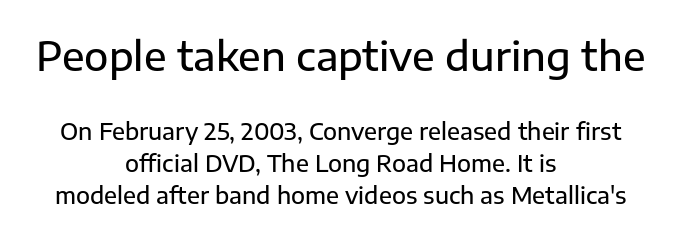
The image shows 40 px sans-serif type, upright; set centered, normal line spacing (1.38x), normal letter spacing, not underlined; the first (top) block is 1.74x larger; low stroke contrast and a medium x-height.
